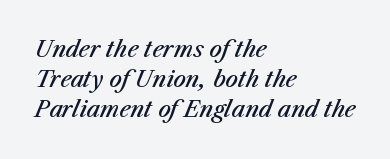
Q: Is the text bold? A: Semi-bold.
Q: Is the text italic (slanted)? A: Yes, it leans right by about 23 degrees.
Q: Is the text underlined? A: No.
Q: How is the paragraph aligned? A: Left-aligned.
Q: Is the spacing between letters normal or unusually wide? A: Normal.
Q: Is the spacing between lines tight, normal or loose? A: Normal.
